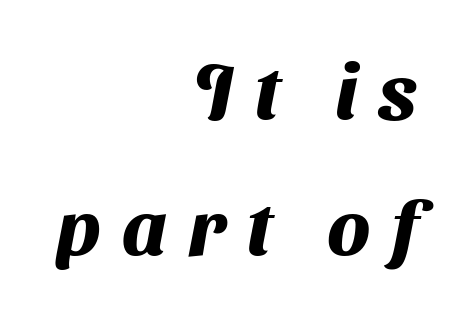
{"serif": "no", "bold": "yes", "weight": "heavy", "width": "normal", "stroke_contrast": "medium", "x_height": "medium", "monospaced": "no", "underline": "no", "align": "right", "line_spacing_ratio": 1.74, "letter_spacing": "wide", "letter_spacing_em": 0.27, "glyph_px": 78}
